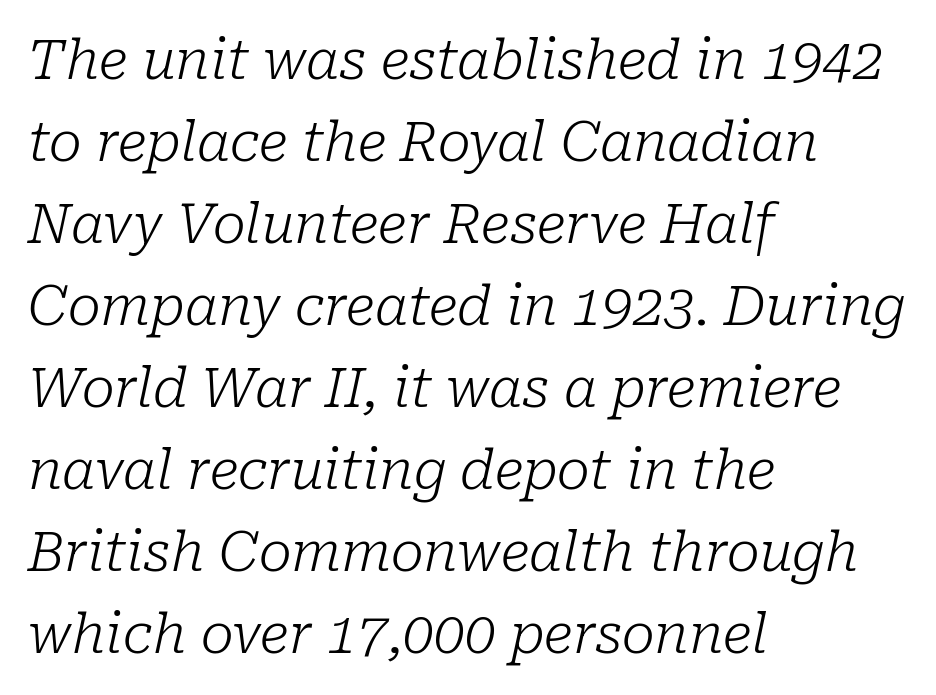
The leading is moderate, giving the passage an even texture. The rendering shows small feet on the letterforms — a serif design. It's the slanting kind of type. The lines in this sample share a left origin and differ only in where they stop. Descenders are the only things crossing below the line. Each word holds together tightly as a unit, with standard inter-letter gaps.
